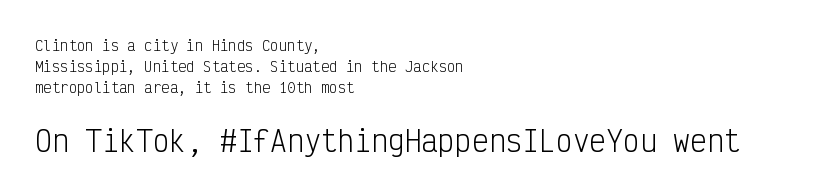
The letters stand straight up with perfectly vertical stems. The space beneath each line is pristine and unruled. Letterform terminals end flat and unadorned throughout the passage. These lines sit exactly where default settings would place them. Inter-character spacing is left at the font's built-in metrics.
